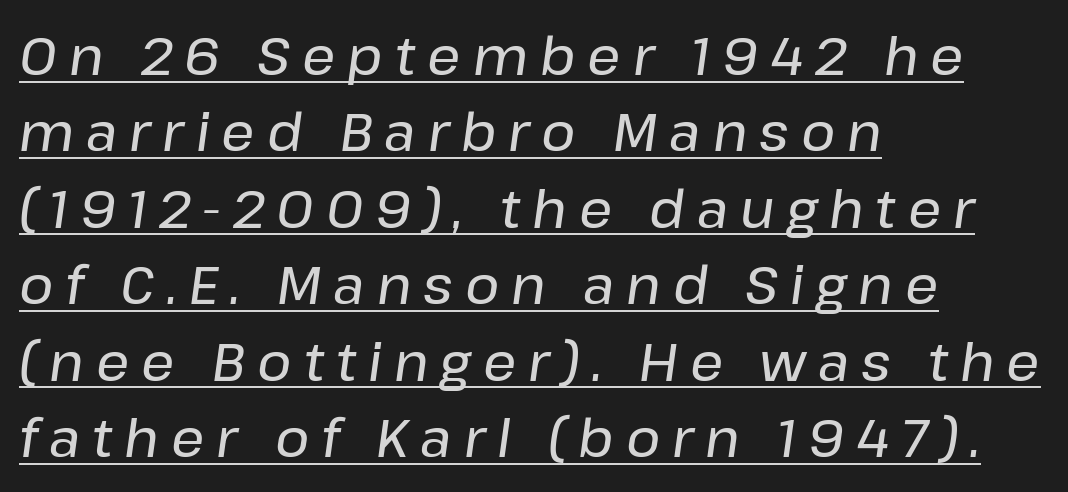
Compared with typical paragraphs, the rows here are spaced about the same. These lines stack with their left ends in a neat column. A typesetter would call this proportional, since set widths differ per character. The string is rendered with underlining switched on.
